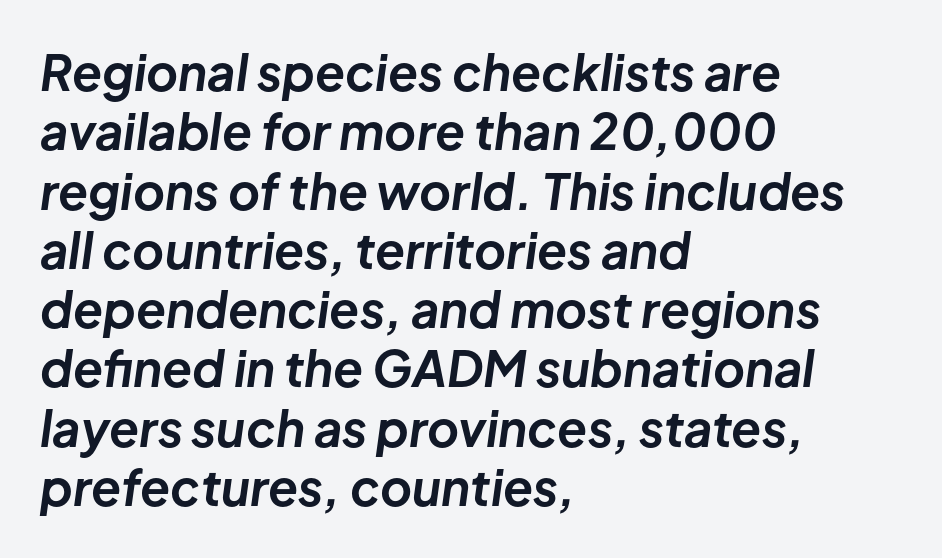
These lines carry a lot of weight — the face is fully bold. Bare-footed words on every line. In terms of letterspacing, this is plain default setting. The rendering uses natural spacing where letterforms have individual widths. The typesetter chose a ragged-right arrangement here. Notice how the stems are inclined rather than vertical — that's the hallmark of italics.
